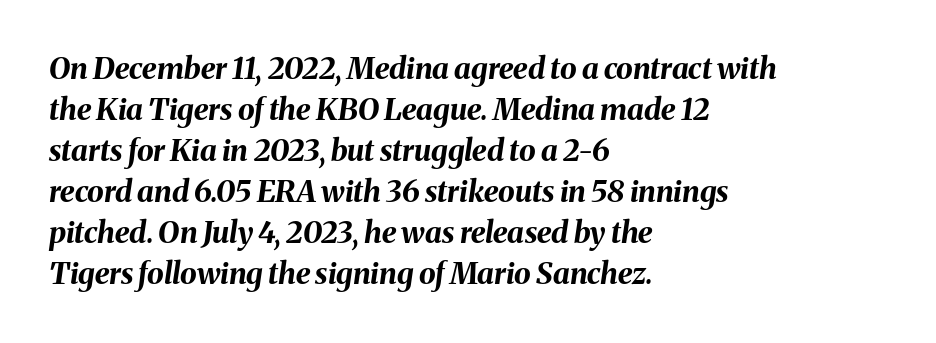
Q: Is the text bold? A: Yes.
Q: Is the text italic (slanted)? A: Yes, it leans right by about 8 degrees.
Q: Is the text underlined? A: No.
Q: How is the paragraph aligned? A: Left-aligned.
Q: Is the spacing between letters normal or unusually wide? A: Normal.
Q: Is the spacing between lines tight, normal or loose? A: Normal.
Q: Width (condensed, normal, or wide)? A: Normal.
Q: Stroke contrast? A: Medium.
Q: x-height? A: Medium.
Q: Monospaced? A: No.
